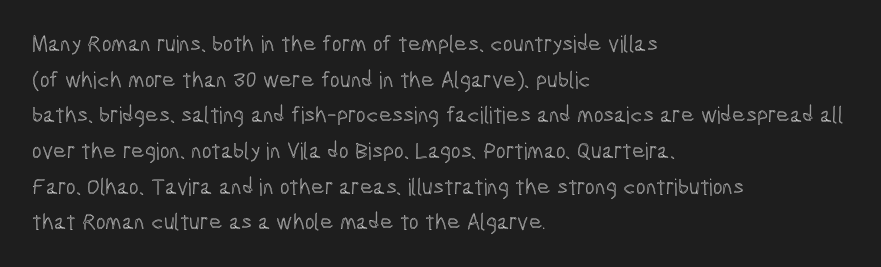
The image shows 23 px text type, upright; set left-aligned, normal line spacing (1.55x), normal letter spacing, not underlined.
